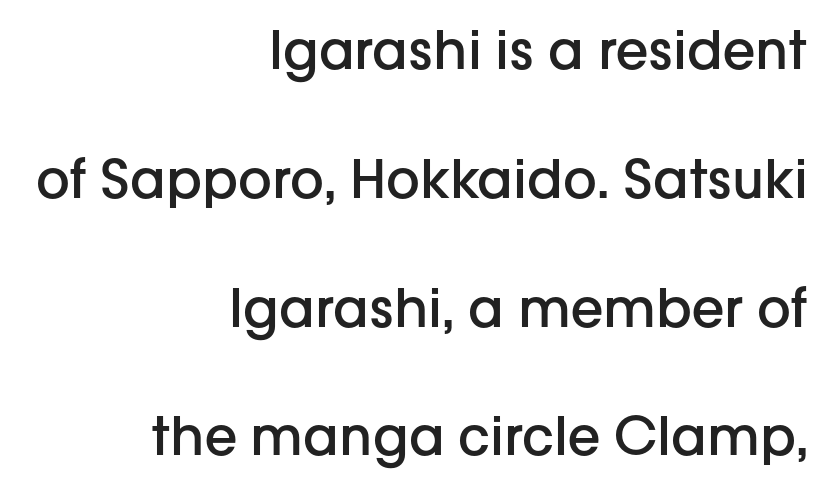
The rendering uses natural spacing where letterforms have individual widths. When letters stand straight like this, we call the style roman or upright. Does extra space separate the letters? No, they use regular spacing. The letters are semibold — heavier than regular but short of a full bold.
